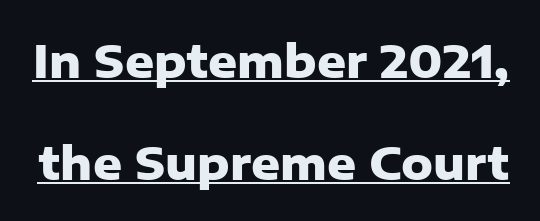
The image shows 45 px heavy sans-serif type, upright; set loose line spacing (2.26x), normal letter spacing, underlined; low stroke contrast and a medium x-height.
